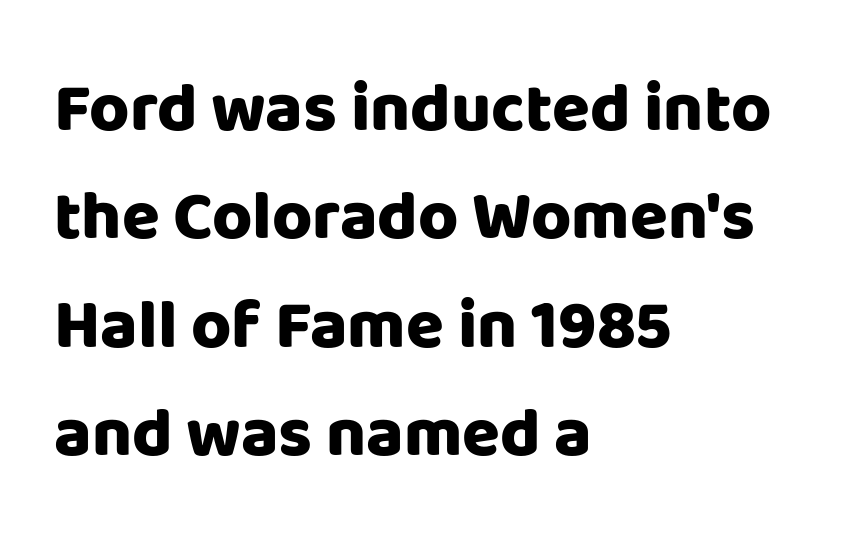
{"serif": "no", "italic": "no", "bold": "yes", "weight": "heavy", "width": "normal", "stroke_contrast": "low", "x_height": "large", "monospaced": "no", "underline": "no", "align": "left", "line_spacing": "normal", "line_spacing_ratio": 1.57, "letter_spacing": "normal", "letter_spacing_em": 0.0, "glyph_px": 69}
